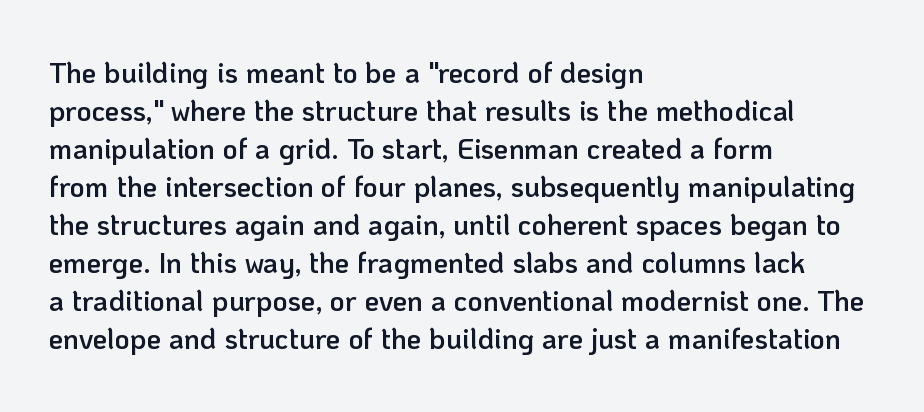
The image shows 29 px semibold sans-serif type, upright; set left-aligned, normal line spacing (1.31x), normal letter spacing, not underlined; low stroke contrast and a medium x-height.
